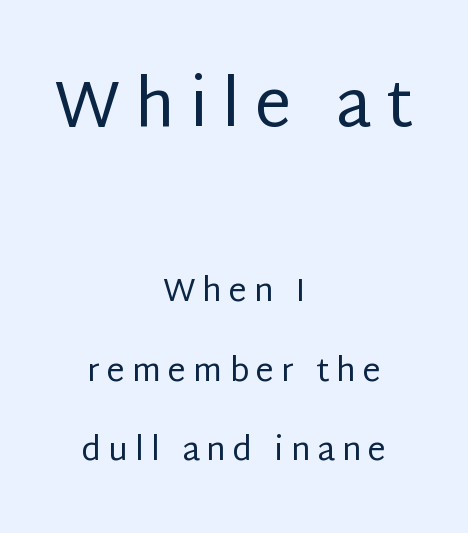
{"serif": "no", "italic": "no", "bold": "no", "weight": "regular", "width": "normal", "stroke_contrast": "low", "x_height": "large", "monospaced": "no", "underline": "no", "align": "center", "line_spacing": "loose", "line_spacing_ratio": 2.48, "letter_spacing": "wide", "letter_spacing_em": 0.22, "larger_block": "first", "size_ratio": 2.03, "glyph_px": 65}
